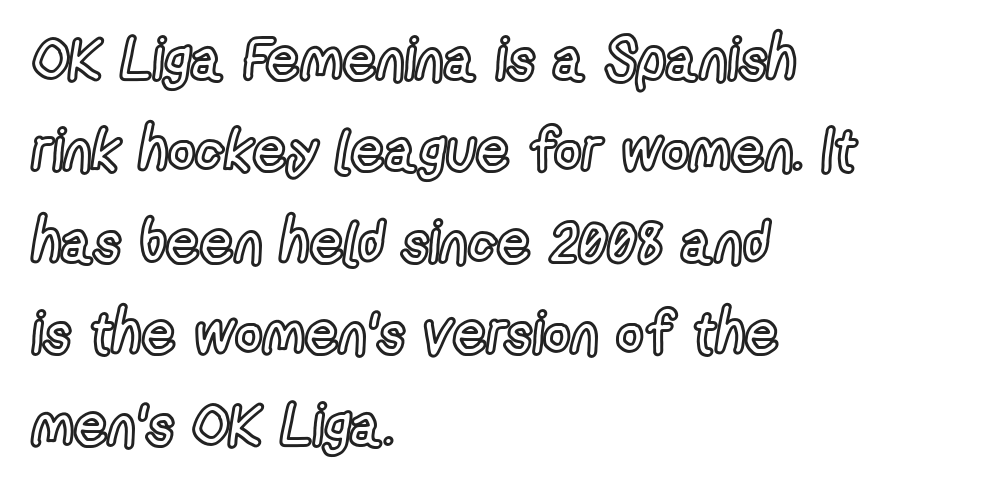
Q: Is the text italic (slanted)? A: Yes.
Q: Is the text underlined? A: No.
Q: How is the paragraph aligned? A: Left-aligned.
Q: Is the spacing between letters normal or unusually wide? A: Normal.
Q: Is the spacing between lines tight, normal or loose? A: Normal.
Q: Width (condensed, normal, or wide)? A: Condensed.
Q: x-height? A: Medium.
Q: Monospaced? A: No.
